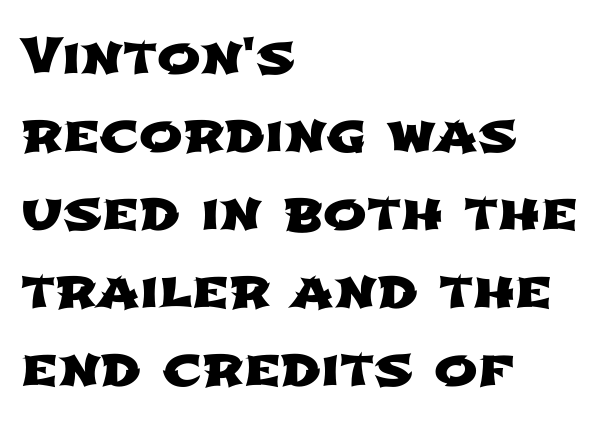
Q: Is the typeface a serif or a sans-serif typeface? A: Sans-serif.
Q: Is the text underlined? A: No.
Q: How is the paragraph aligned? A: Left-aligned.
Q: Is the spacing between letters normal or unusually wide? A: Normal.
Q: Is the spacing between lines tight, normal or loose? A: Normal.
Q: Width (condensed, normal, or wide)? A: Wide.
Q: Stroke contrast? A: Low.
Q: x-height? A: Medium.
Q: Monospaced? A: No.
